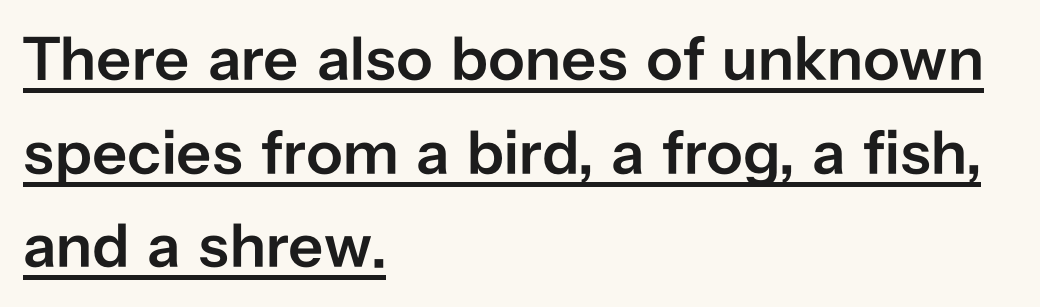
{"serif": "no", "italic": "no", "bold": "semi", "weight": "semibold", "width": "normal", "stroke_contrast": "low", "x_height": "medium", "monospaced": "no", "underline": "yes", "align": "left", "line_spacing": "normal", "line_spacing_ratio": 1.51, "letter_spacing": "normal", "letter_spacing_em": 0.0, "glyph_px": 62}
